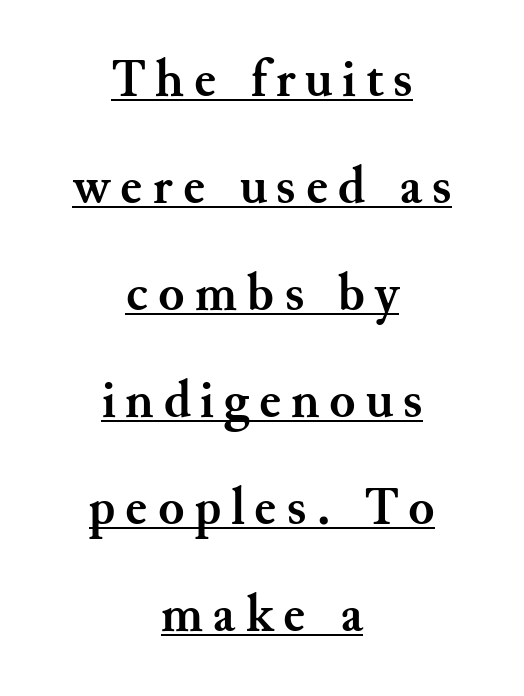
In designer terms, the underline attribute is active on this setting. You can tell from the footed stems that serif type was used. Alignment: centered. Summary of vertical rhythm: relaxed, with wide interline spacing. Note the varied advance widths — an 'i' is clearly narrower than an 'm'. Weight check: bold — yes, fully.
